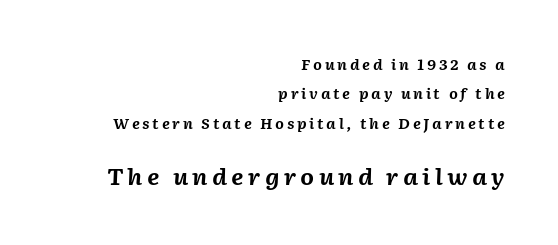
The characters look thick and weighty, a clear bold. Baseline-to-baseline distance is far greater than the letter height. The second block has been scaled up relative to the first. Looking at the ascenders, they clearly lean.
